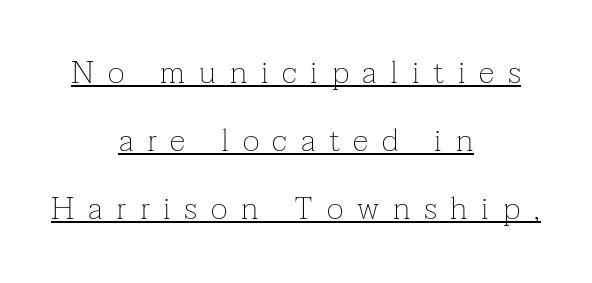
In terms of leading, this rendering errs on the spacious side. Teacher's note: observe the equal gaps on both sides — that is centered alignment. Every stem runs plumb, perpendicular to the baseline. Little horizontal feet cap the strokes, marking this as serif type. Letter spacing: wide. Weight: regular or lighter.
